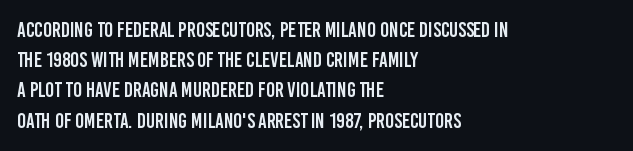
The image shows 21 px text type, upright; set left-aligned, normal line spacing (1.44x), normal letter spacing, not underlined.
